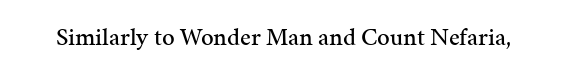
The image shows 25 px text type, upright; set normal letter spacing, not underlined.
